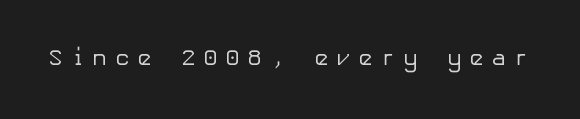
Q: Is the text bold? A: No.
Q: Is the text italic (slanted)? A: No, it is upright.
Q: Is the text underlined? A: No.
Q: Is the spacing between letters normal or unusually wide? A: Unusually wide.
